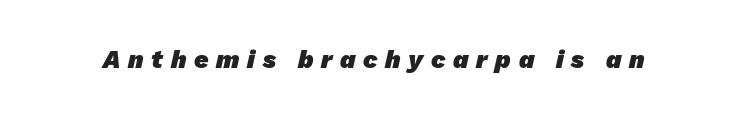
The image shows 25 px bold type; set unusually wide letter spacing (+0.31 em), not underlined.
